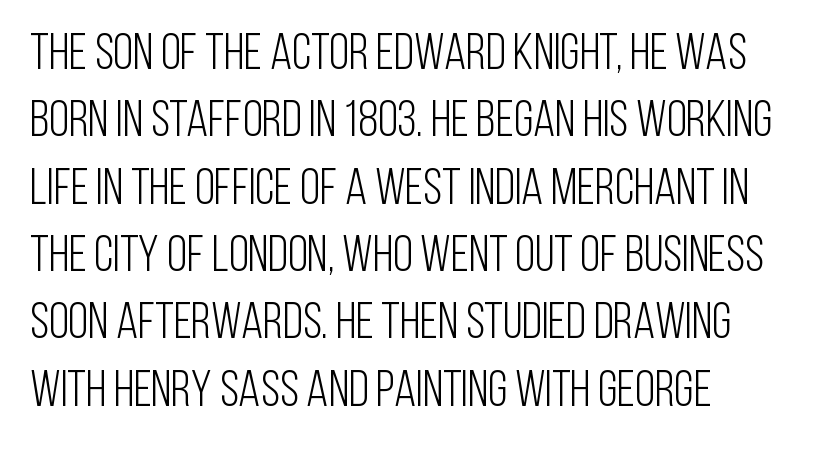
The image shows 51 px light, condensed sans-serif type, upright; set normal line spacing (1.32x), normal letter spacing, not underlined; low stroke contrast and a large x-height.
